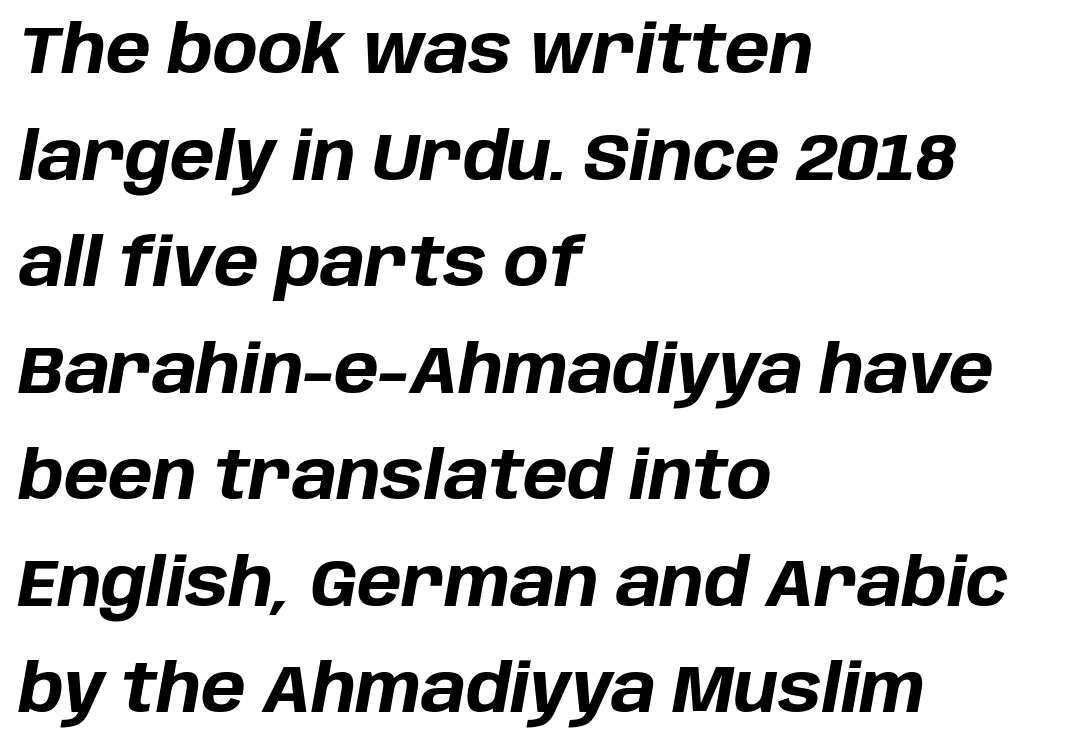
Q: Is the text bold? A: Yes.
Q: Is the text italic (slanted)? A: Yes, it leans right by about 10 degrees.
Q: Is the text underlined? A: No.
Q: How is the paragraph aligned? A: Left-aligned.
Q: Is the spacing between letters normal or unusually wide? A: Normal.
Q: Is the spacing between lines tight, normal or loose? A: Normal.
Q: Width (condensed, normal, or wide)? A: Normal.
Q: Stroke contrast? A: Low.
Q: x-height? A: Large.
Q: Monospaced? A: No.
